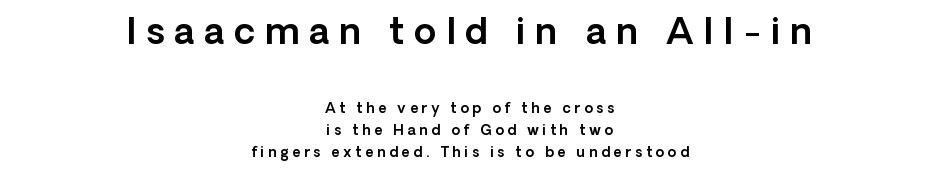
{"serif": "no", "italic": "no", "width": "normal", "x_height": "medium", "monospaced": "no", "underline": "no", "align": "center", "line_spacing": "normal", "line_spacing_ratio": 1.57, "letter_spacing": "wide", "letter_spacing_em": 0.27, "larger_block": "first", "size_ratio": 2.57, "glyph_px": 36}
